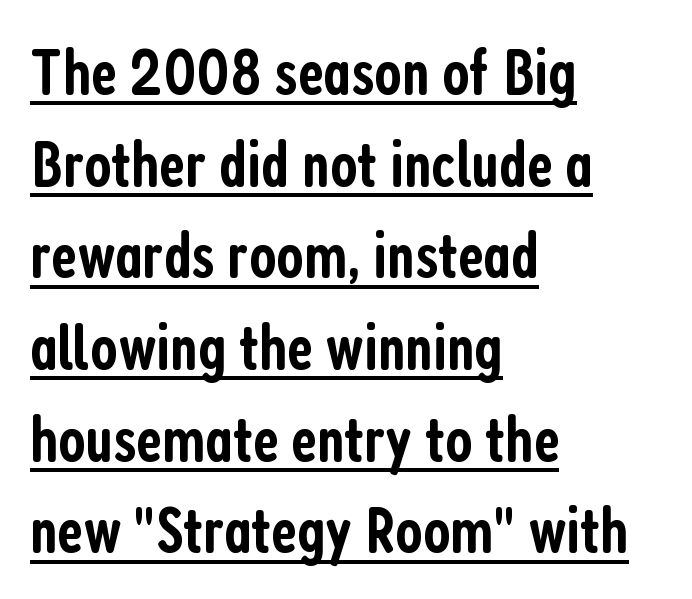
The image shows 65 px semibold, condensed sans-serif type, upright; set left-aligned, normal line spacing (1.41x), normal letter spacing, underlined; low stroke contrast and a medium x-height.
